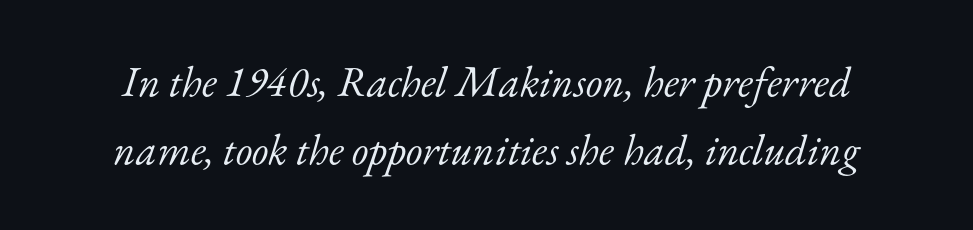
Q: Is the text bold? A: No.
Q: Is the text italic (slanted)? A: Yes, it leans right by about 17 degrees.
Q: Is the typeface a serif or a sans-serif typeface? A: Serif.
Q: Is the text underlined? A: No.
Q: Is the spacing between letters normal or unusually wide? A: Normal.
Q: Is the spacing between lines tight, normal or loose? A: Normal.
Q: Width (condensed, normal, or wide)? A: Normal.
Q: Stroke contrast? A: Low.
Q: x-height? A: Small.
Q: Monospaced? A: No.
